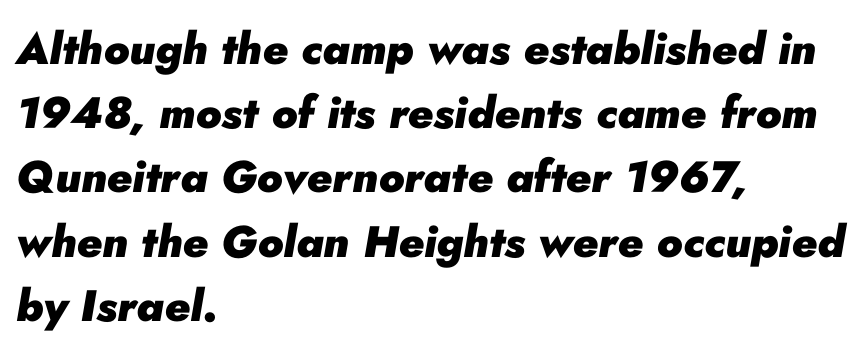
The image shows 44 px heavy type, italic (leaning right); set left-aligned, normal line spacing (1.46x), normal letter spacing, not underlined; low stroke contrast and a small x-height.
